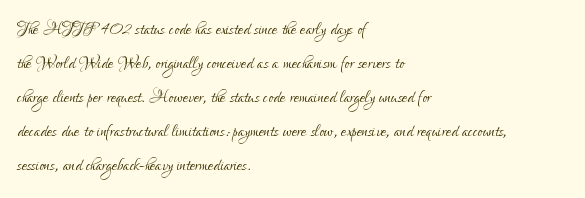
{"bold": "no", "underline": "no", "align": "left", "line_spacing": "normal", "line_spacing_ratio": 1.48, "letter_spacing": "normal", "letter_spacing_em": 0.0, "glyph_px": 23}
